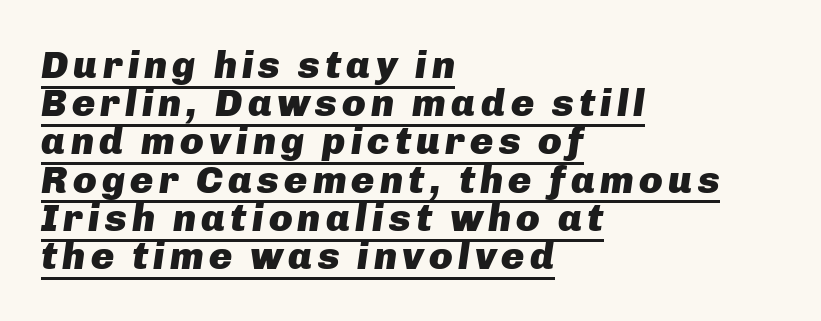
{"italic": "yes", "lean": "right", "slant_degrees": 8, "bold": "yes", "weight": "heavy", "width": "normal", "stroke_contrast": "low", "x_height": "medium", "monospaced": "no", "underline": "yes", "align": "left", "line_spacing": "tight", "line_spacing_ratio": 0.98, "glyph_px": 39}
